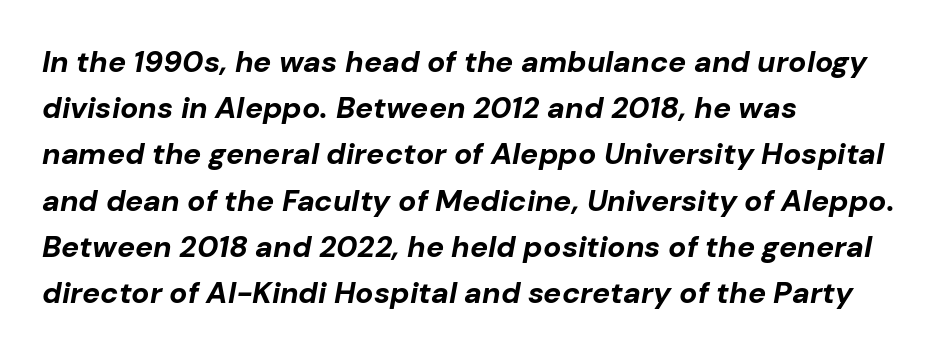
Check the space under the baseline: it is left empty. This sample has the flowing, uneven cadence of proportional lettering. In CSS terms this would be text-align: left. Line spacing here is normal. The tracking reads as untouched default to a designer's eye.
